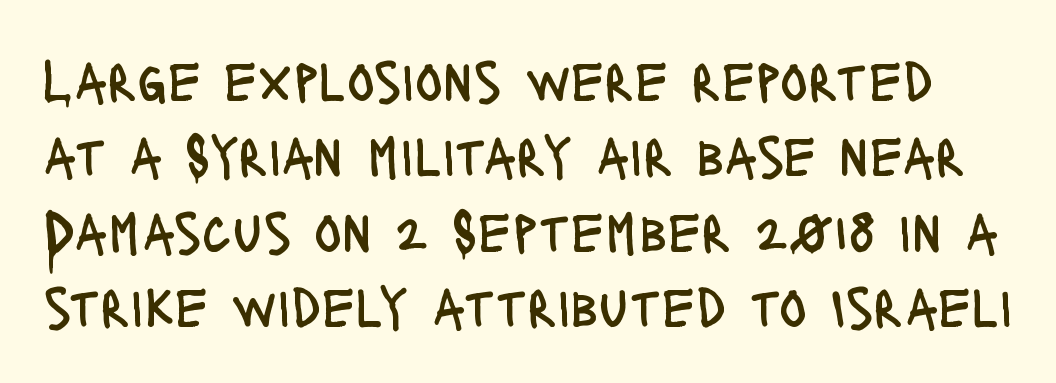
The image shows 58 px regular-weight, condensed sans-serif type, upright; set normal line spacing (1.3x), normal letter spacing, not underlined; low stroke contrast and a large x-height.
